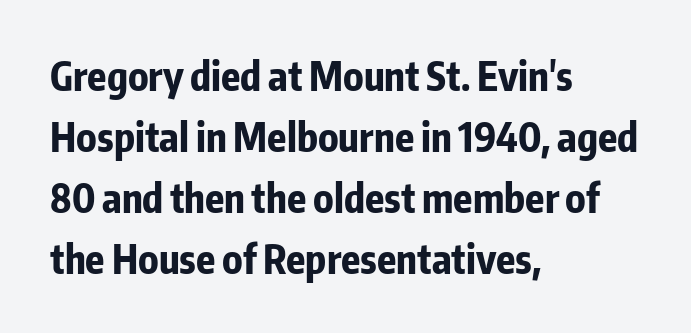
The image shows 39 px bold, condensed sans-serif type, upright; set left-aligned, normal line spacing (1.56x), normal letter spacing, not underlined; low stroke contrast and a medium x-height.
